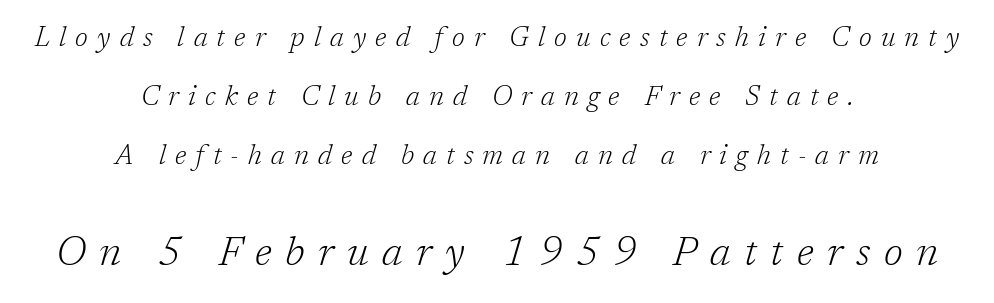
{"serif": "yes", "italic": "yes", "lean": "right", "slant_degrees": 17, "bold": "no", "weight": "light", "width": "normal", "stroke_contrast": "low", "x_height": "medium", "monospaced": "no", "underline": "no", "align": "center", "line_spacing": "loose", "line_spacing_ratio": 2.19, "letter_spacing": "wide", "letter_spacing_em": 0.34, "larger_block": "second", "size_ratio": 1.48, "glyph_px": 40}
